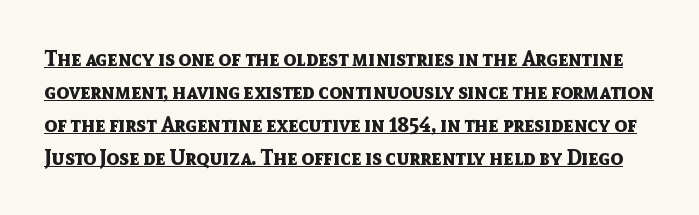
The image shows 21 px bold type, upright; set normal line spacing (1.57x), normal letter spacing, underlined.
